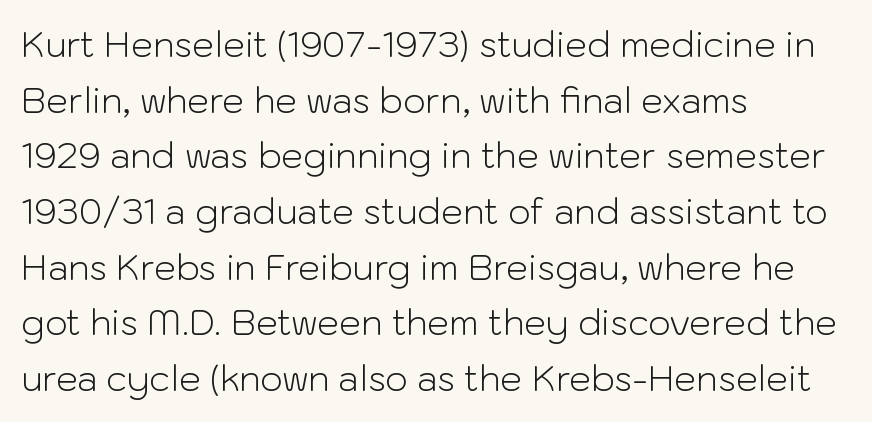
Q: Is the text bold? A: No.
Q: Is the text italic (slanted)? A: No, it is upright.
Q: Is the typeface a serif or a sans-serif typeface? A: Sans-serif.
Q: Is the text underlined? A: No.
Q: How is the paragraph aligned? A: Left-aligned.
Q: Is the spacing between letters normal or unusually wide? A: Normal.
Q: Is the spacing between lines tight, normal or loose? A: Normal.
Q: Width (condensed, normal, or wide)? A: Normal.
Q: Stroke contrast? A: Low.
Q: x-height? A: Medium.
Q: Monospaced? A: No.
